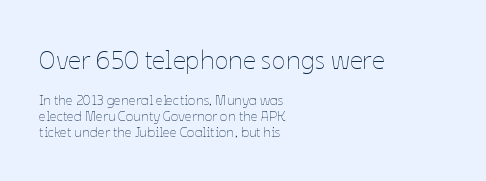
The image shows 26 px text type, upright; set left-aligned, tight line spacing (1.14x), normal letter spacing, not underlined; the first (top) block is 1.86x larger.
